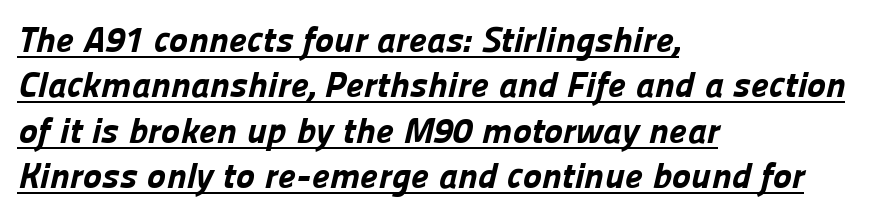
The image shows 36 px bold sans-serif type; set left-aligned, normal line spacing (1.26x), normal letter spacing, underlined; low stroke contrast and a medium x-height.
